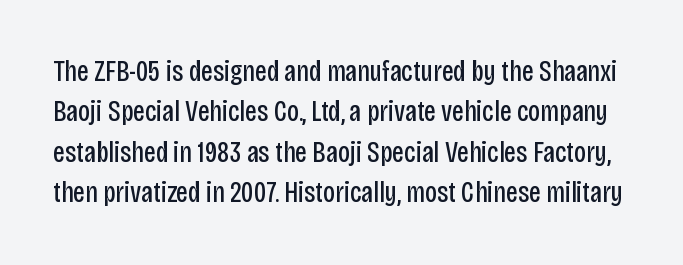
{"serif": "no", "italic": "no", "bold": "no", "weight": "regular", "width": "condensed", "stroke_contrast": "low", "x_height": "large", "monospaced": "no", "underline": "no", "line_spacing": "normal", "line_spacing_ratio": 1.35, "letter_spacing": "normal", "letter_spacing_em": 0.0, "glyph_px": 30}
